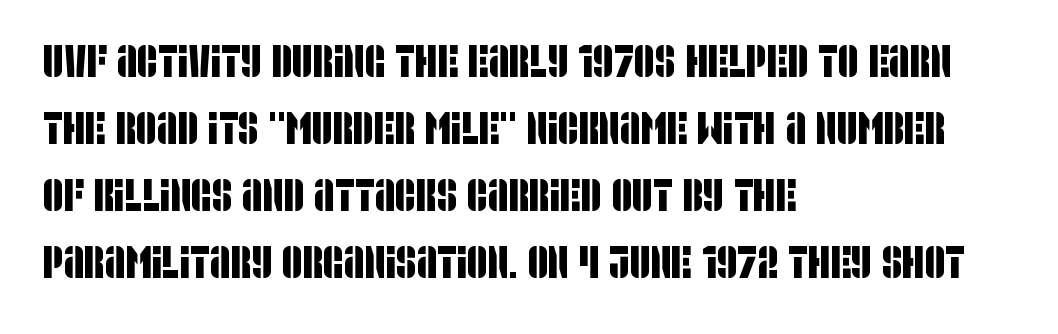
The image shows 45 px condensed sans-serif type; set left-aligned, normal line spacing (1.49x), normal letter spacing, not underlined; low stroke contrast and a large x-height.
